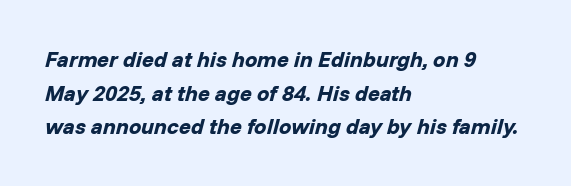
Letters rest on an invisible, unmarked baseline. The rendering keeps characters at their native spacing. The axis of the letterforms is tilted away from vertical. The face used here has the dense, thick strokes of a bold. Summary of vertical rhythm: regular, with standard interline spacing.
